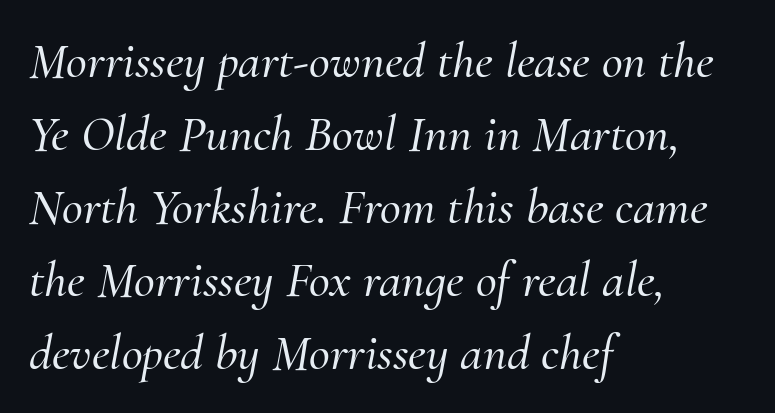
{"serif": "yes", "italic": "yes", "lean": "right", "slant_degrees": 10, "width": "normal", "stroke_contrast": "medium", "x_height": "small", "monospaced": "no", "underline": "no", "align": "left", "line_spacing": "normal", "line_spacing_ratio": 1.43, "letter_spacing": "normal", "letter_spacing_em": 0.0, "glyph_px": 51}
